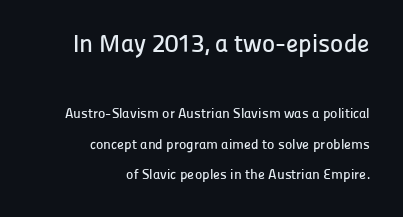
Scale decreases going downward across the two blocks. This sample is right-justified, so line beginnings fall wherever the words allow. Quick note: not italic, upright. Regarding leading, the lines here are spaced well apart. The gap between lines stays unmarked.
